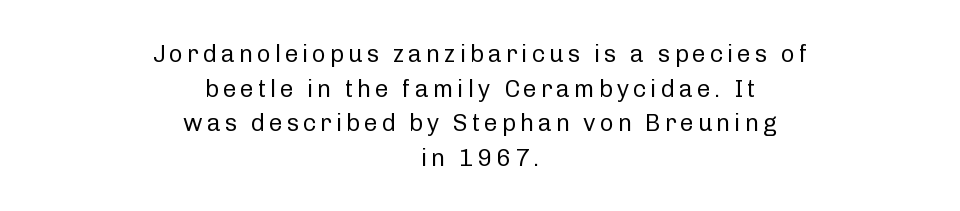
{"italic": "no", "bold": "no", "underline": "no", "align": "center", "line_spacing": "normal", "line_spacing_ratio": 1.44, "glyph_px": 24}
